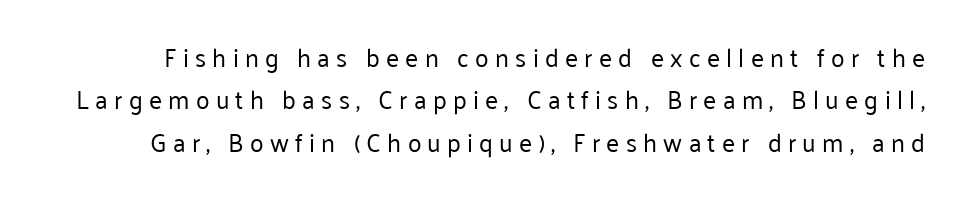
Quick note: underline off. Does the lettering tilt? It doesn't — this is upright. Words appear elongated and porous because spacing is wide. Quick note: interline space is typical.
